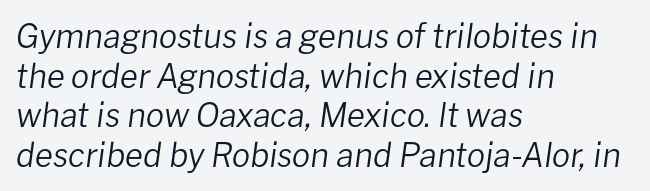
The rag falls on the right side of this text block. Is the type heavy? It reads as light-to-regular instead. Tall strokes in this sample are angled rather than plumb. Varying glyph widths throughout — classic text-font behaviour.
